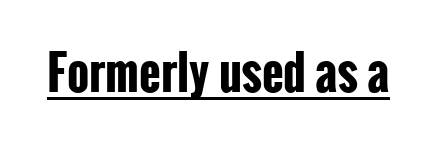
Q: Is the text bold? A: Yes.
Q: Is the text italic (slanted)? A: No, it is upright.
Q: Is the typeface a serif or a sans-serif typeface? A: Sans-serif.
Q: Is the text underlined? A: Yes.
Q: Is the spacing between letters normal or unusually wide? A: Normal.
Q: Width (condensed, normal, or wide)? A: Condensed.
Q: Stroke contrast? A: Low.
Q: x-height? A: Medium.
Q: Monospaced? A: No.
